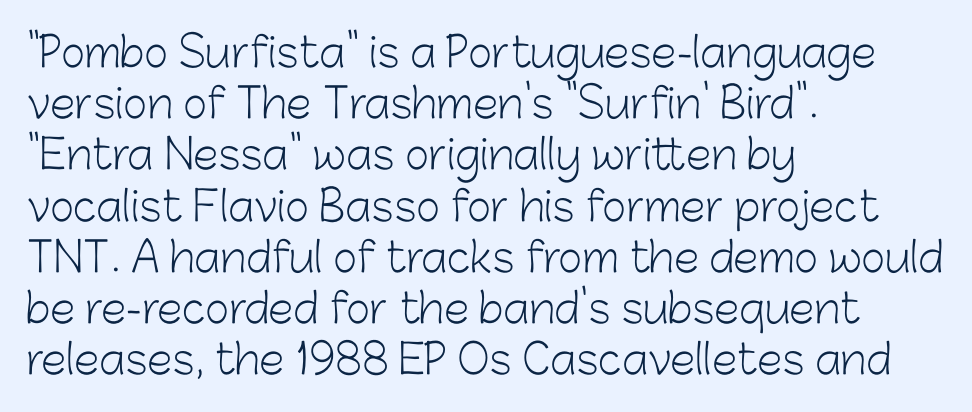
Notice how the passage keeps a crisp vertical edge on the left only. The rows are spaced the way most documents space them. Every character sits straight up, as roman type does. Looks like regular typesetting: each glyph gets only the width it needs. Stroke thickness stays within the range of a standard reading face or lighter. Letter spacing: default.
